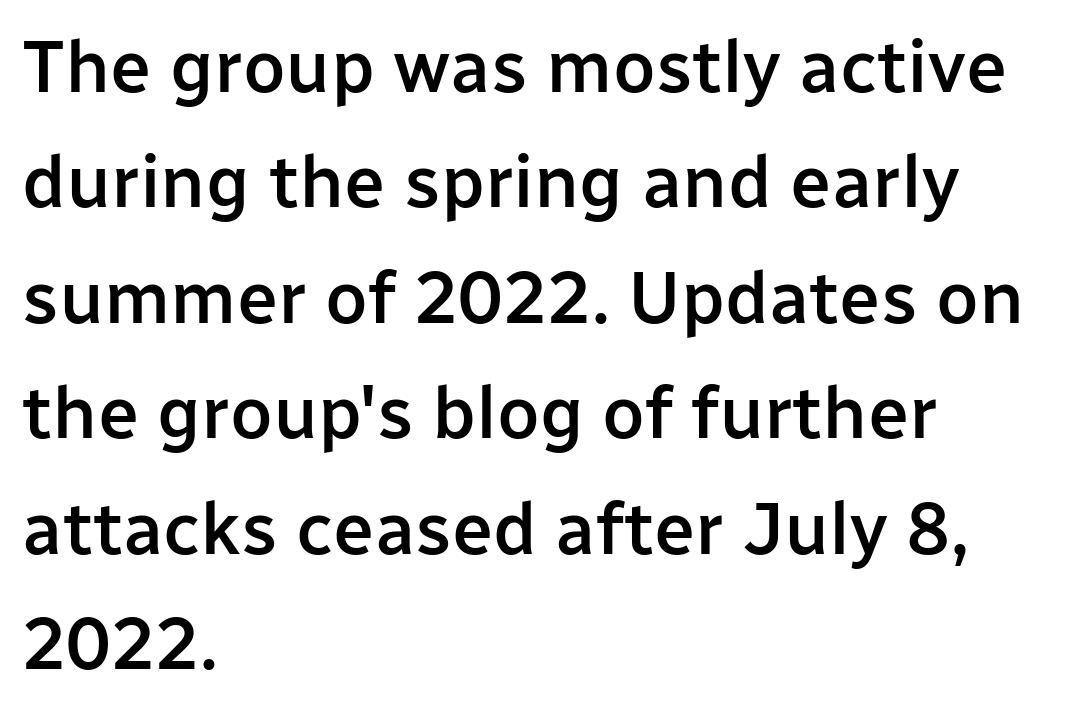
The image shows 74 px semibold sans-serif type, upright; set left-aligned, normal line spacing (1.56x), normal letter spacing, not underlined; low stroke contrast and a medium x-height.
